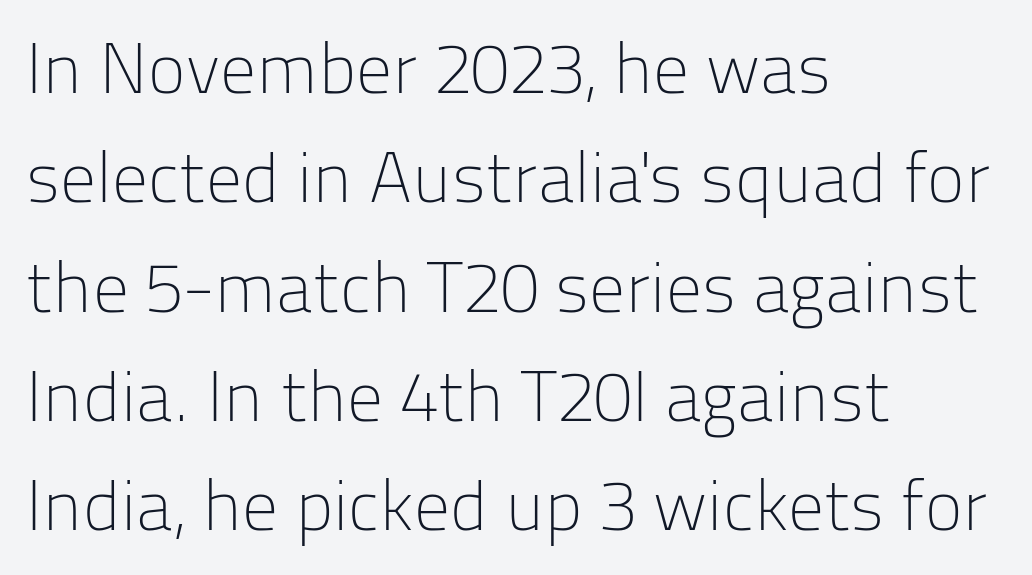
{"serif": "no", "italic": "no", "bold": "no", "weight": "light", "width": "normal", "stroke_contrast": "low", "x_height": "medium", "monospaced": "no", "underline": "no", "align": "left", "line_spacing": "normal", "line_spacing_ratio": 1.54, "letter_spacing": "normal", "letter_spacing_em": 0.0, "glyph_px": 71}
